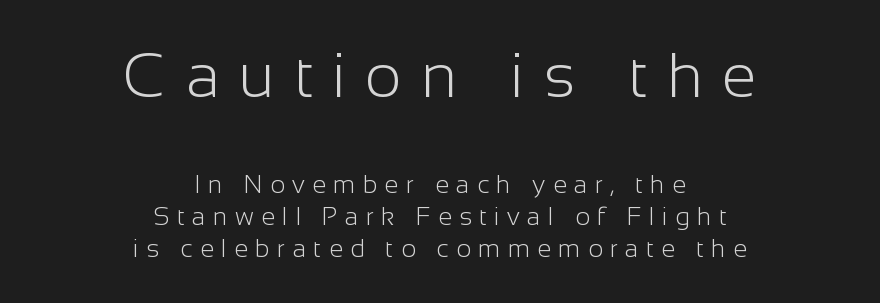
Every row of glyphs is offset so its center matches the block's center. Decoration check: the copy has no underline. Classification — sans serif. Is the type heavy? It reads as light-to-regular instead. Upright lettering throughout. Line spacing here is normal.
